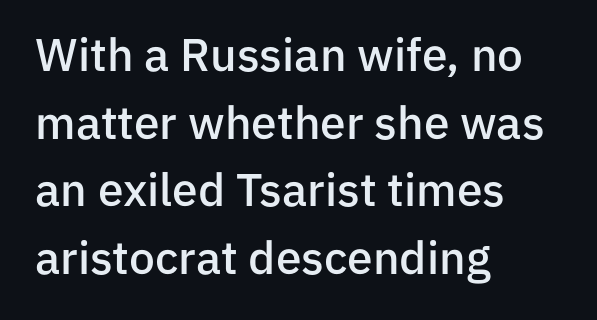
Q: Is the text bold? A: Semi-bold.
Q: Is the text italic (slanted)? A: No, it is upright.
Q: Is the typeface a serif or a sans-serif typeface? A: Sans-serif.
Q: Is the text underlined? A: No.
Q: How is the paragraph aligned? A: Left-aligned.
Q: Is the spacing between letters normal or unusually wide? A: Normal.
Q: Is the spacing between lines tight, normal or loose? A: Normal.
Q: Width (condensed, normal, or wide)? A: Normal.
Q: Stroke contrast? A: Low.
Q: x-height? A: Medium.
Q: Monospaced? A: No.
